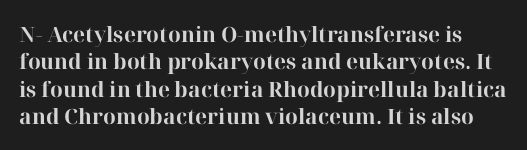
{"italic": "no", "bold": "yes", "underline": "no", "line_spacing": "normal", "line_spacing_ratio": 1.3, "letter_spacing": "normal", "letter_spacing_em": 0.0, "glyph_px": 21}
